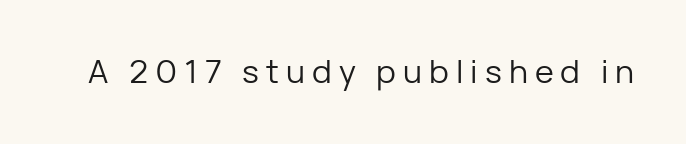
Q: Is the text bold? A: No.
Q: Is the text italic (slanted)? A: No, it is upright.
Q: Is the typeface a serif or a sans-serif typeface? A: Sans-serif.
Q: Is the text underlined? A: No.
Q: Is the spacing between letters normal or unusually wide? A: Unusually wide.
Q: Width (condensed, normal, or wide)? A: Normal.
Q: Stroke contrast? A: Low.
Q: x-height? A: Medium.
Q: Monospaced? A: No.
